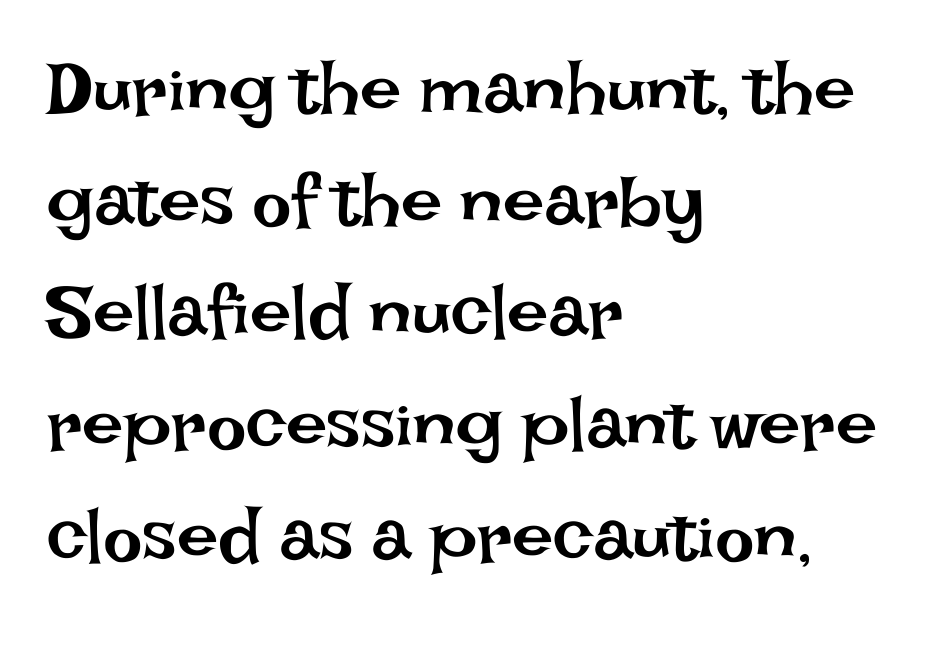
Q: Is the text bold? A: No.
Q: Is the text italic (slanted)? A: No, it is upright.
Q: Is the text underlined? A: No.
Q: How is the paragraph aligned? A: Left-aligned.
Q: Is the spacing between letters normal or unusually wide? A: Normal.
Q: Is the spacing between lines tight, normal or loose? A: Normal.
Q: Width (condensed, normal, or wide)? A: Normal.
Q: Stroke contrast? A: Low.
Q: x-height? A: Large.
Q: Monospaced? A: No.
